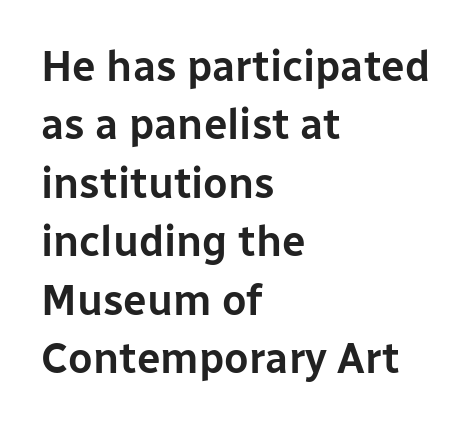
The font's upright variant was chosen for this text. The letterforms sit shoulder to shoulder at normal distance. A clean baseline with only descenders dipping below it. Is this a fixed-width face? No — the glyphs have proportional, varying widths.
